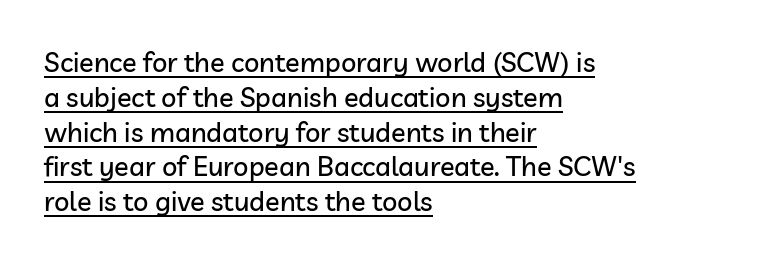
Rendered with straight, roman letterforms. Short and long lines alike share a common starting point at left. Between one letter and the next there's only the usual sliver of space. The space between consecutive lines is moderate. Glance below the letters and you will spot a drawn line.
